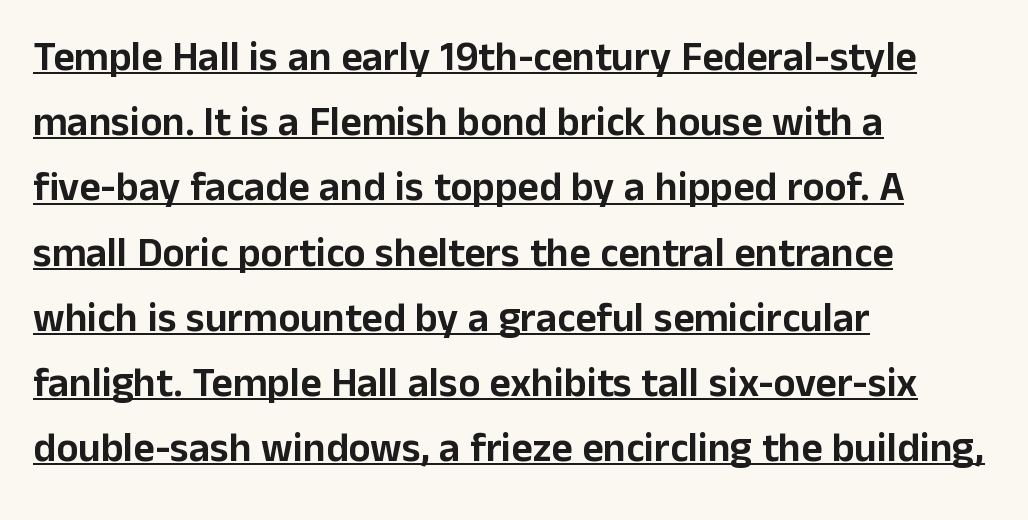
The rendering uses the underline text-decoration. These lines are rendered in a variable-pitch font. Alignment: flush left. No feet cap the strokes, marking this as sans-serif type. The passage shown stacks its lines at a standard gap.
